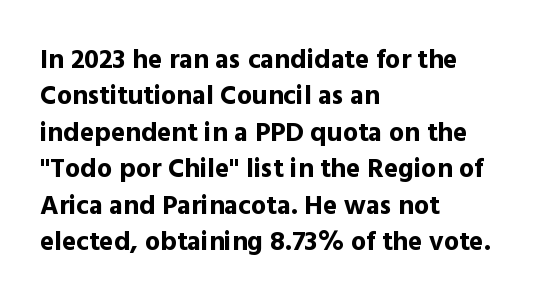
{"italic": "no", "bold": "yes", "underline": "no", "align": "left", "line_spacing": "normal", "line_spacing_ratio": 1.35, "letter_spacing": "normal", "letter_spacing_em": 0.0, "glyph_px": 27}
